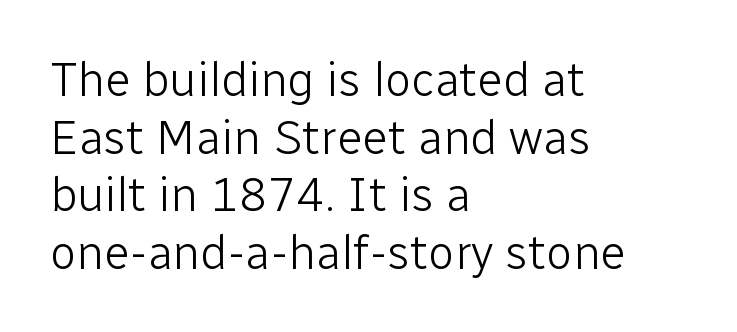
The image shows 48 px light sans-serif type, upright; set left-aligned, line spacing 1.2x, normal letter spacing, not underlined; low stroke contrast and a medium x-height.
